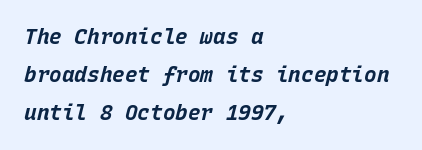
In CSS terms this would be text-align: left. Strokes here are thick enough to call this a true bold. In terms of posture, this sample is oblique. The letterforms sit shoulder to shoulder at normal distance. The glyphs are unaccompanied by any horizontal stroke below them.
